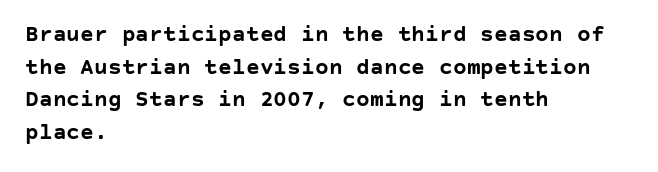
Here the glyphs are tracked normally, forming tight word shapes. One-word summary of the alignment: left. In terms of posture, this sample is upright. Notice how thick the strokes are: this is what a full bold looks like. The lines sit at an ordinary, default distance from one another.
